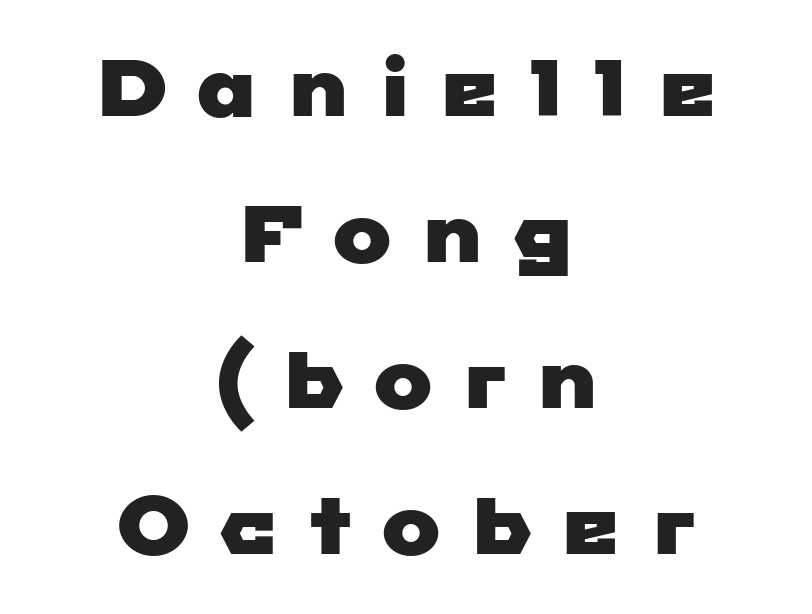
{"serif": "no", "width": "wide", "stroke_contrast": "low", "x_height": "medium", "monospaced": "no", "underline": "no", "align": "center", "line_spacing_ratio": 1.85, "letter_spacing": "wide", "letter_spacing_em": 0.36, "glyph_px": 79}
